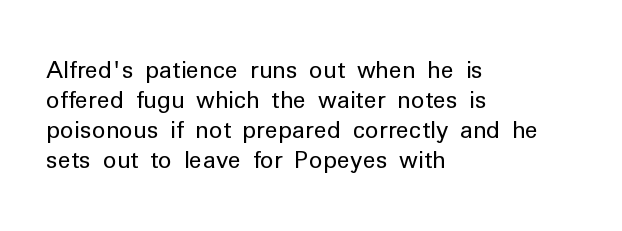
Q: Is the text bold? A: No.
Q: Is the text italic (slanted)? A: No, it is upright.
Q: Is the text underlined? A: No.
Q: How is the paragraph aligned? A: Left-aligned.
Q: Is the spacing between letters normal or unusually wide? A: Normal.
Q: Is the spacing between lines tight, normal or loose? A: Normal.
